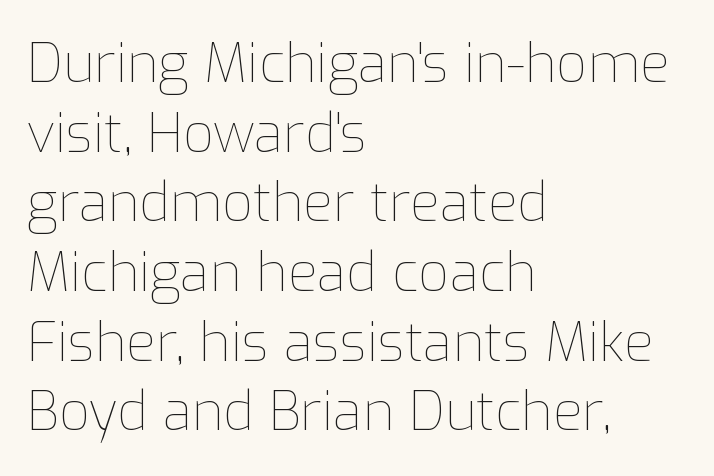
The image shows 54 px thin type, upright; set left-aligned, normal line spacing (1.29x), normal letter spacing, not underlined; low stroke contrast and a medium x-height.
